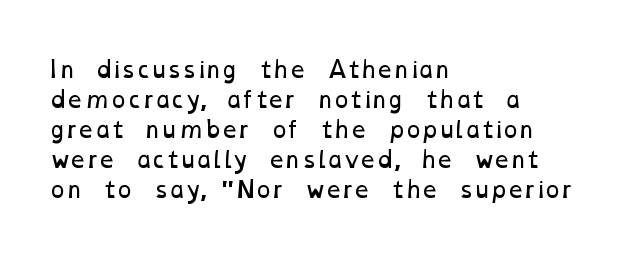
Q: Is the text bold? A: No.
Q: Is the text underlined? A: No.
Q: How is the paragraph aligned? A: Left-aligned.
Q: Is the spacing between letters normal or unusually wide? A: Normal.
Q: Is the spacing between lines tight, normal or loose? A: Normal.
